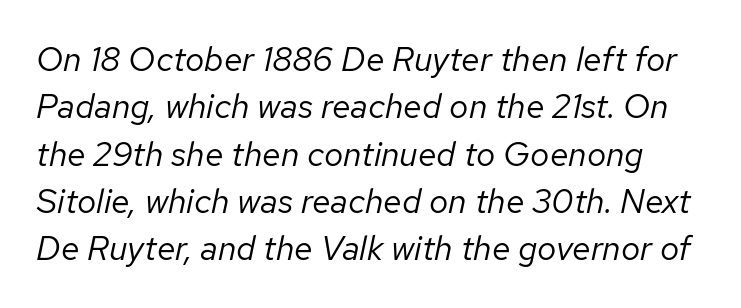
Q: Is the text bold? A: No.
Q: Is the text italic (slanted)? A: Yes, it leans right by about 12 degrees.
Q: Is the text underlined? A: No.
Q: Is the spacing between letters normal or unusually wide? A: Normal.
Q: Is the spacing between lines tight, normal or loose? A: Normal.
Q: Width (condensed, normal, or wide)? A: Normal.
Q: Stroke contrast? A: Low.
Q: x-height? A: Medium.
Q: Monospaced? A: No.
